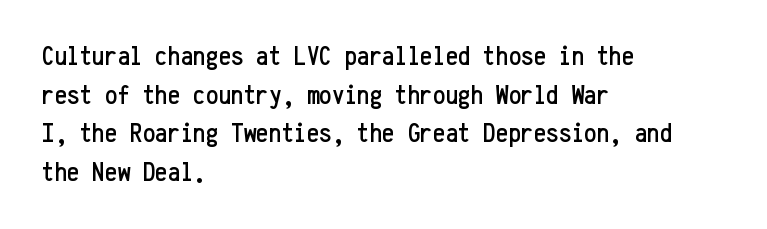
Students, note that the glyphs here touch the page at normal intervals. This sample is left-justified, so line endings fall wherever the words run out. The face used here is monospaced, like something from a code editor. Does the leading feel generous? No, just average. A typesetter would label this face a sans.
